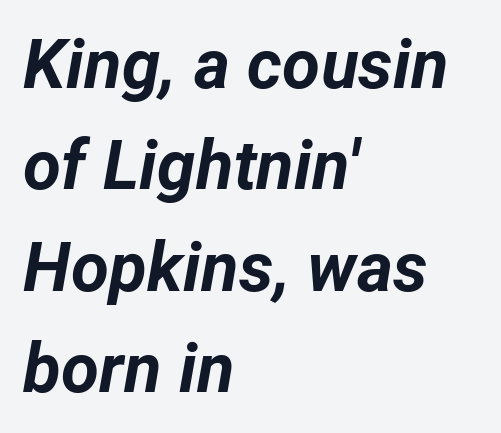
Q: Is the text bold? A: Yes.
Q: Is the text italic (slanted)? A: Yes, it leans right by about 12 degrees.
Q: Is the text underlined? A: No.
Q: How is the paragraph aligned? A: Left-aligned.
Q: Is the spacing between letters normal or unusually wide? A: Normal.
Q: Is the spacing between lines tight, normal or loose? A: Normal.
Q: Width (condensed, normal, or wide)? A: Normal.
Q: Stroke contrast? A: Low.
Q: x-height? A: Medium.
Q: Monospaced? A: No.
